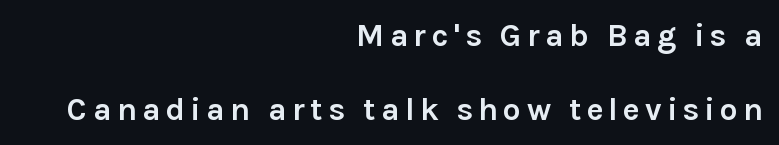
Q: Is the text bold? A: Yes.
Q: Is the text italic (slanted)? A: No, it is upright.
Q: Is the typeface a serif or a sans-serif typeface? A: Sans-serif.
Q: Is the text underlined? A: No.
Q: How is the paragraph aligned? A: Right-aligned.
Q: Is the spacing between lines tight, normal or loose? A: Loose.
Q: Width (condensed, normal, or wide)? A: Normal.
Q: x-height? A: Medium.
Q: Monospaced? A: No.
